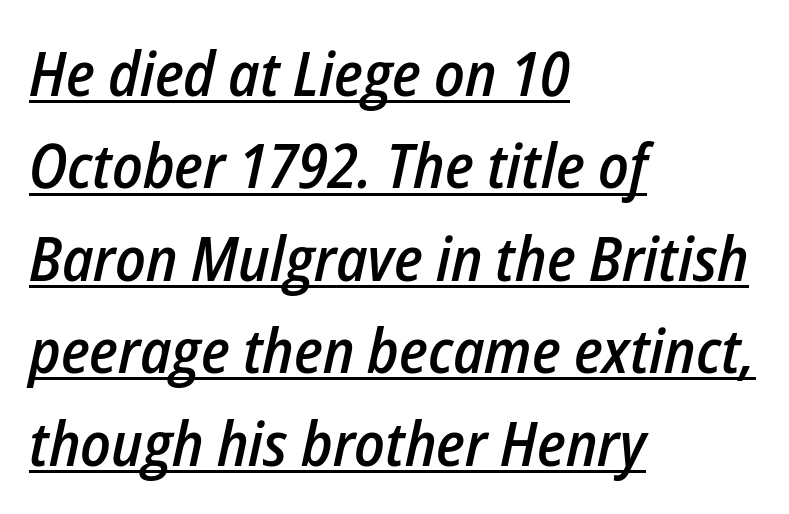
The image shows 62 px semibold, condensed type, italic (leaning right); set left-aligned, normal line spacing (1.49x), normal letter spacing, underlined; low stroke contrast and a medium x-height.
